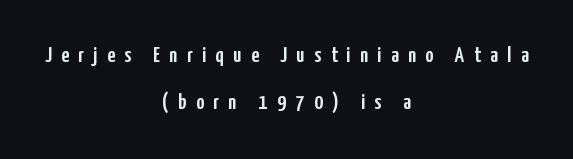
{"italic": "no", "underline": "no", "align": "center", "line_spacing": "loose", "line_spacing_ratio": 2.13, "letter_spacing": "wide", "letter_spacing_em": 0.43, "glyph_px": 22}
